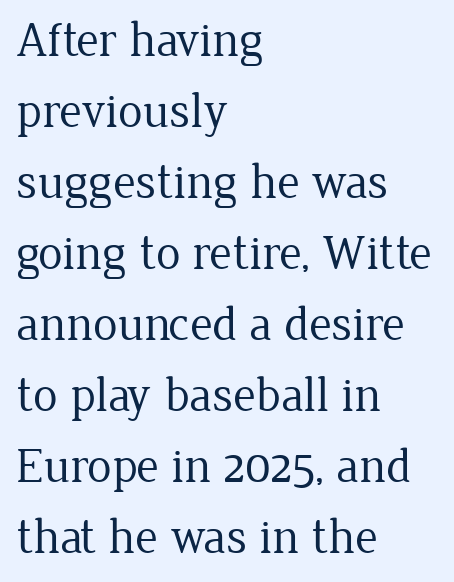
This rendering uses left alignment, leaving the right contour irregular. Ascenders rise straight up at ninety degrees. These lines are rendered in a variable-pitch font. No extra ink here — the face is not bold. The space between consecutive lines is moderate.
